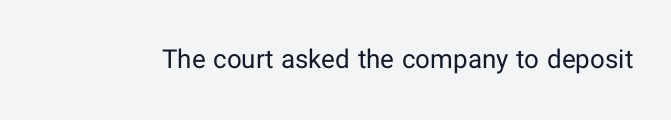
{"italic": "no", "bold": "no", "underline": "no", "letter_spacing": "normal", "letter_spacing_em": 0.0, "glyph_px": 26}
